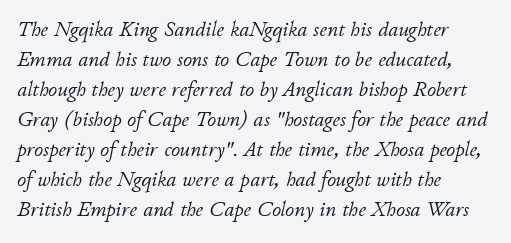
Q: Is the text bold? A: No.
Q: Is the text italic (slanted)? A: Yes, it leans right by about 11 degrees.
Q: Is the text underlined? A: No.
Q: How is the paragraph aligned? A: Left-aligned.
Q: Is the spacing between letters normal or unusually wide? A: Normal.
Q: Is the spacing between lines tight, normal or loose? A: Normal.
